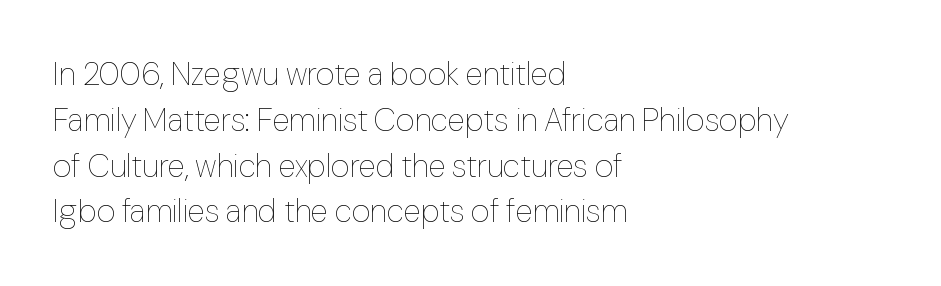
The image shows 32 px thin type, upright; set left-aligned, normal line spacing (1.43x), normal letter spacing, not underlined; low stroke contrast and a medium x-height.
